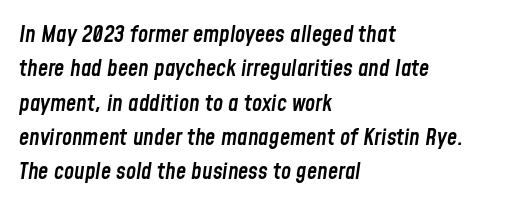
{"italic": "yes", "lean": "right", "slant_degrees": 8, "bold": "semi", "underline": "no", "align": "left", "line_spacing": "normal", "line_spacing_ratio": 1.49, "letter_spacing": "normal", "letter_spacing_em": 0.0, "glyph_px": 23}
